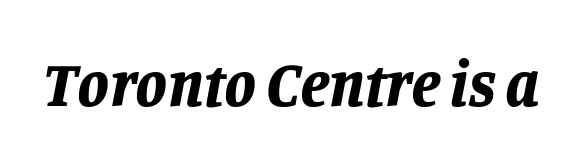
{"italic": "yes", "lean": "right", "slant_degrees": 11, "bold": "yes", "weight": "bold", "width": "normal", "stroke_contrast": "low", "x_height": "large", "monospaced": "no", "underline": "no", "letter_spacing": "normal", "letter_spacing_em": 0.0, "glyph_px": 64}
